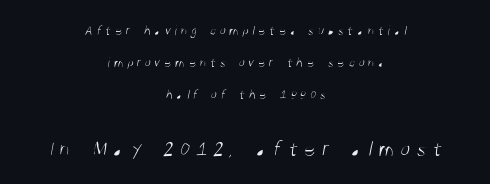
Reading top to bottom, the characters get bigger at the block break. Typeset on center — no edge is straight. The tracking jumps out immediately: characters are airy and widely separated. Is this a heavy cut? Hardly; it is regular or lighter.
